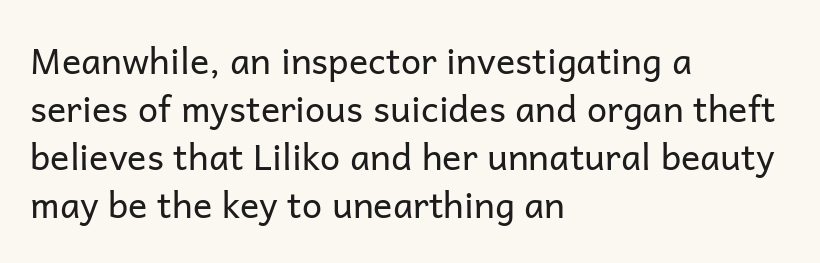
The image shows 36 px regular-weight sans-serif type, upright; set left-aligned, normal line spacing (1.33x), normal letter spacing, not underlined; low stroke contrast and a medium x-height.
